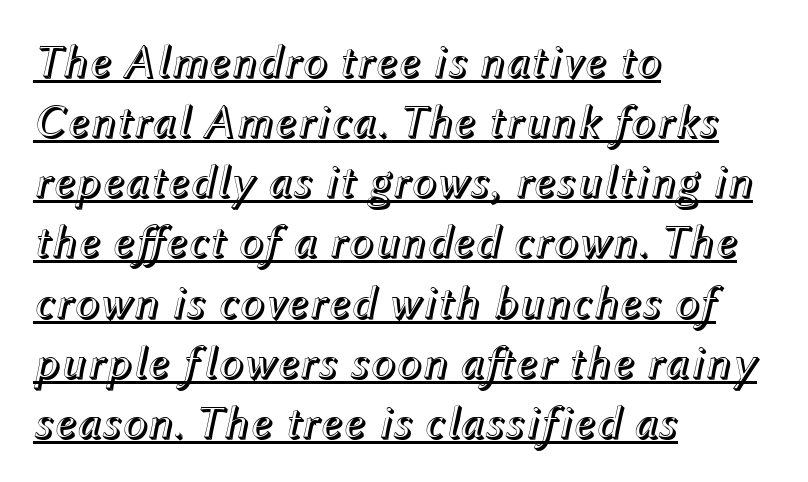
{"italic": "yes", "lean": "right", "slant_degrees": 12, "width": "normal", "x_height": "medium", "monospaced": "no", "underline": "yes", "align": "left", "line_spacing": "normal", "line_spacing_ratio": 1.28, "letter_spacing": "normal", "letter_spacing_em": 0.0, "glyph_px": 47}
